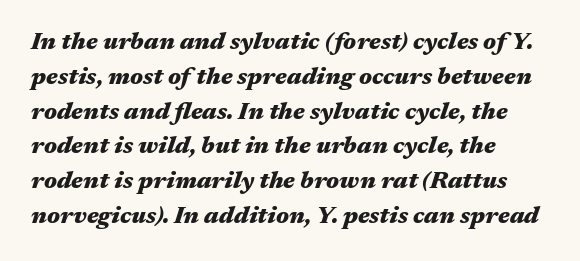
Observe the lean: these are italic letterforms. The passage shown has conventional tracking throughout. All the whitespace from short lines collects on the right. Compared with an ordinary text face, these strokes are far heavier — a full bold. Line spacing here is normal.
